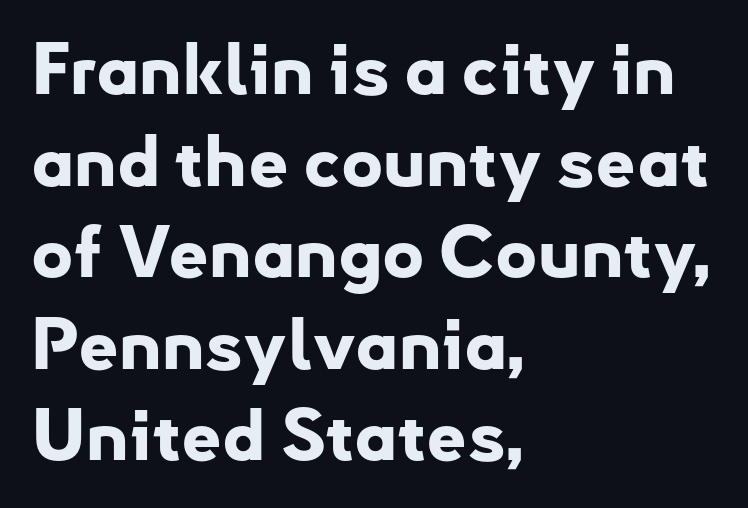
Q: Is the text bold? A: Yes.
Q: Is the text italic (slanted)? A: No, it is upright.
Q: Is the typeface a serif or a sans-serif typeface? A: Sans-serif.
Q: Is the text underlined? A: No.
Q: How is the paragraph aligned? A: Left-aligned.
Q: Is the spacing between letters normal or unusually wide? A: Normal.
Q: Is the spacing between lines tight, normal or loose? A: Normal.
Q: Width (condensed, normal, or wide)? A: Normal.
Q: Stroke contrast? A: Low.
Q: x-height? A: Small.
Q: Monospaced? A: No.
